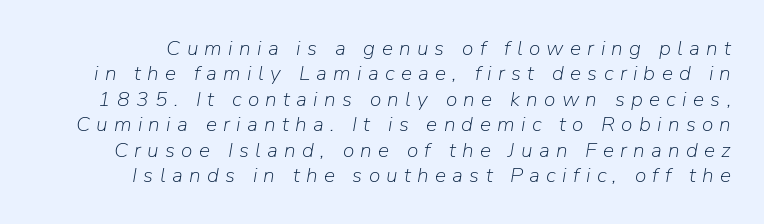
The image shows 21 px text type, italic (leaning right); set line spacing 1.21x, unusually wide letter spacing (+0.3 em), not underlined.
